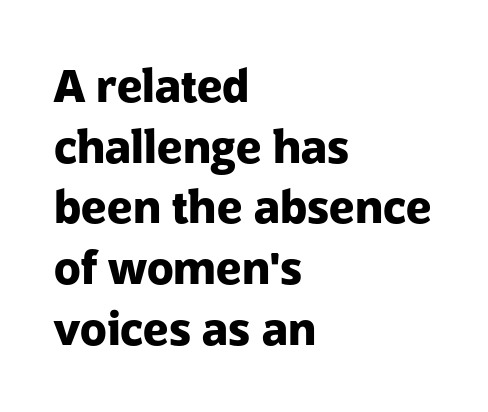
Q: Is the text bold? A: Yes.
Q: Is the text italic (slanted)? A: No, it is upright.
Q: Is the typeface a serif or a sans-serif typeface? A: Sans-serif.
Q: Is the text underlined? A: No.
Q: How is the paragraph aligned? A: Left-aligned.
Q: Is the spacing between letters normal or unusually wide? A: Normal.
Q: Is the spacing between lines tight, normal or loose? A: Normal.
Q: Width (condensed, normal, or wide)? A: Normal.
Q: Stroke contrast? A: Low.
Q: x-height? A: Medium.
Q: Monospaced? A: No.
